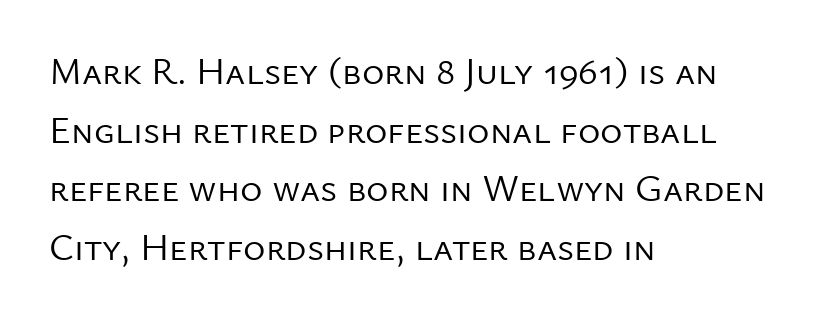
Is this a sans? Yes — the strokes have no serifs. Each letter keeps its own natural width here, so spacing adapts to shape. Unbolded letterforms with no extra heft. Every stem runs plumb, perpendicular to the baseline. The rendering keeps characters at their native spacing.
